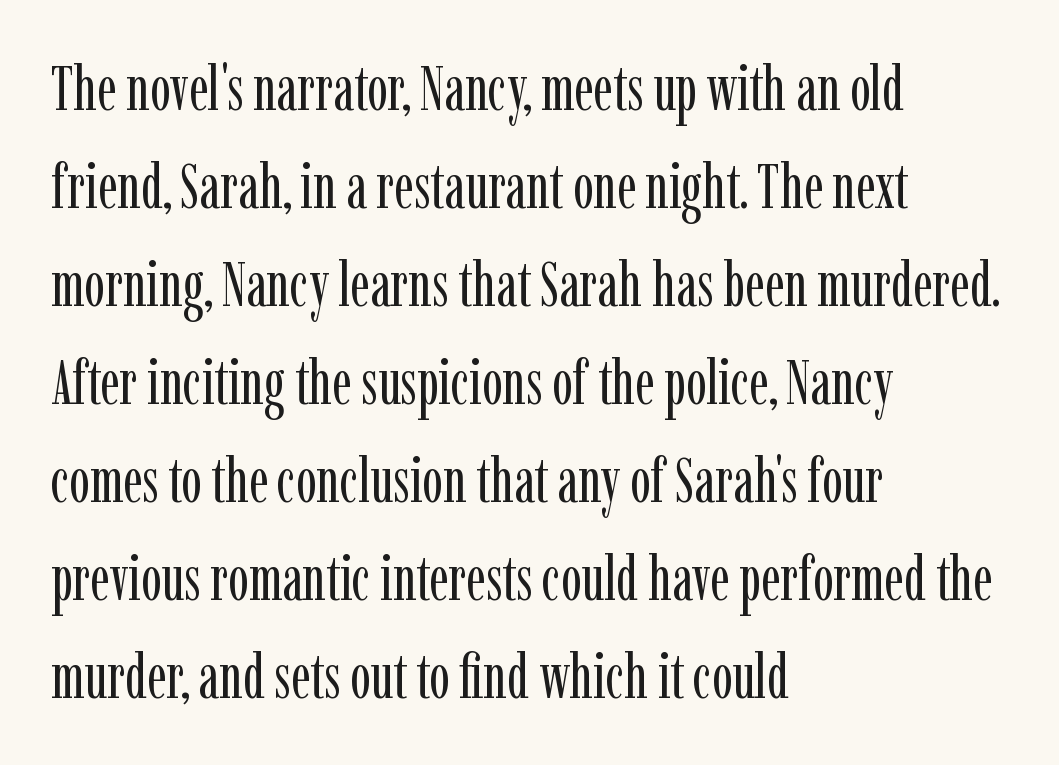
Q: Is the text bold? A: No.
Q: Is the text italic (slanted)? A: No, it is upright.
Q: Is the typeface a serif or a sans-serif typeface? A: Serif.
Q: Is the text underlined? A: No.
Q: How is the paragraph aligned? A: Left-aligned.
Q: Is the spacing between letters normal or unusually wide? A: Normal.
Q: Is the spacing between lines tight, normal or loose? A: Normal.
Q: Width (condensed, normal, or wide)? A: Condensed.
Q: Stroke contrast? A: Low.
Q: x-height? A: Medium.
Q: Monospaced? A: No.
